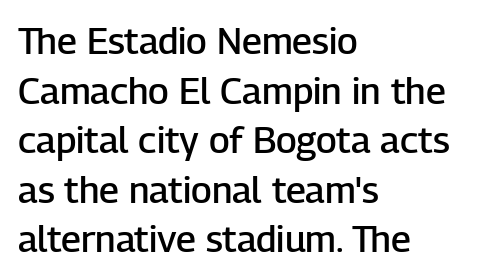
The image shows 37 px semibold sans-serif type, upright; set left-aligned, normal line spacing (1.34x), normal letter spacing, not underlined; low stroke contrast and a medium x-height.
